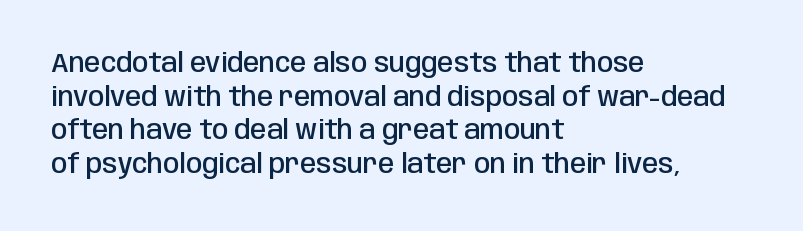
{"italic": "no", "bold": "semi", "underline": "no", "align": "left", "line_spacing": "normal", "line_spacing_ratio": 1.29, "letter_spacing": "normal", "letter_spacing_em": 0.0, "glyph_px": 26}
